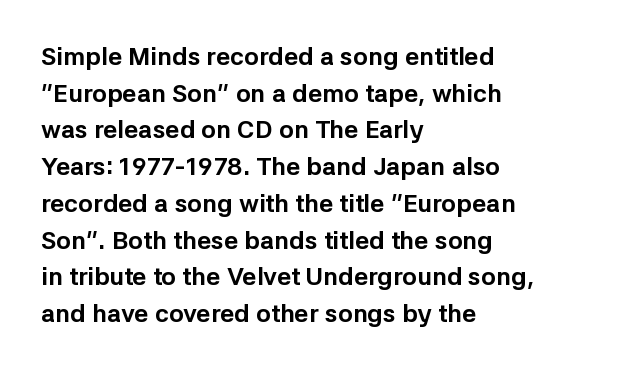
{"italic": "no", "bold": "yes", "underline": "no", "align": "left", "line_spacing": "normal", "line_spacing_ratio": 1.47, "letter_spacing": "normal", "letter_spacing_em": 0.0, "glyph_px": 25}
